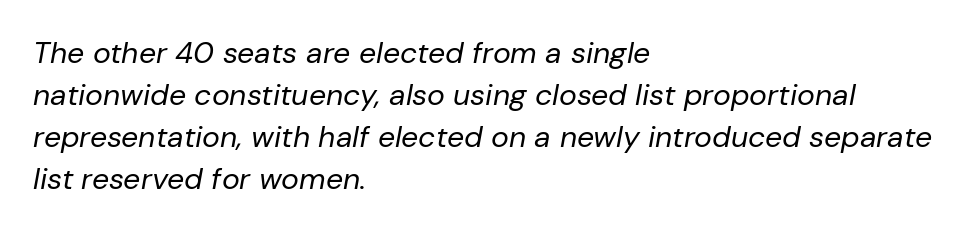
The image shows 30 px regular-weight type, italic (leaning right); set left-aligned, normal line spacing (1.4x), normal letter spacing, not underlined; low stroke contrast and a medium x-height.
